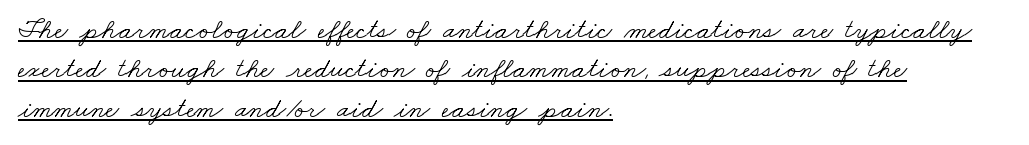
Q: Is the text bold? A: No.
Q: Is the typeface a serif or a sans-serif typeface? A: Serif.
Q: Is the text underlined? A: Yes.
Q: How is the paragraph aligned? A: Left-aligned.
Q: Is the spacing between letters normal or unusually wide? A: Normal.
Q: Is the spacing between lines tight, normal or loose? A: Normal.
Q: Width (condensed, normal, or wide)? A: Wide.
Q: Stroke contrast? A: Low.
Q: x-height? A: Small.
Q: Monospaced? A: No.
